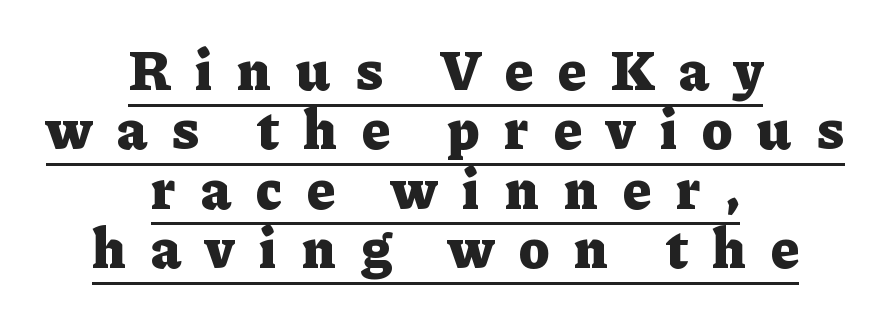
Q: Is the text bold? A: Yes.
Q: Is the text italic (slanted)? A: No, it is upright.
Q: Is the typeface a serif or a sans-serif typeface? A: Serif.
Q: Is the text underlined? A: Yes.
Q: How is the paragraph aligned? A: Centered.
Q: Is the spacing between letters normal or unusually wide? A: Unusually wide.
Q: Is the spacing between lines tight, normal or loose? A: Tight.
Q: Width (condensed, normal, or wide)? A: Normal.
Q: Stroke contrast? A: Low.
Q: x-height? A: Medium.
Q: Monospaced? A: No.
